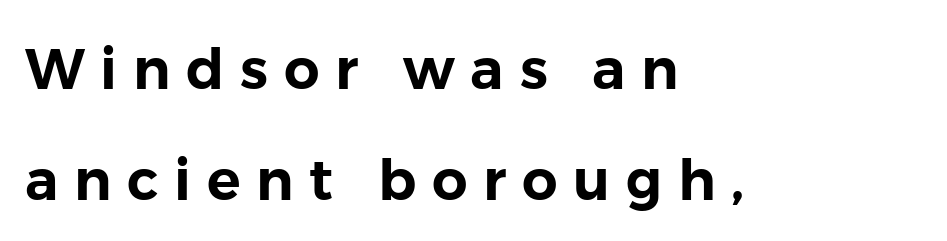
The image shows 56 px sans-serif type, upright; set left-aligned, loose line spacing (1.98x), unusually wide letter spacing (+0.28 em), not underlined; low stroke contrast and a medium x-height.
